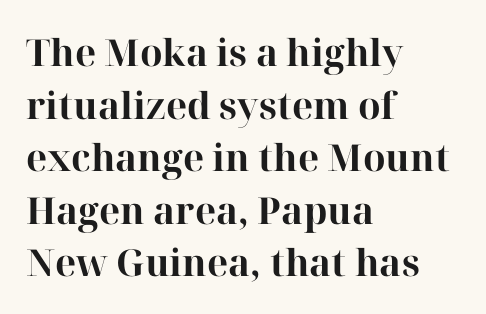
The image shows 37 px bold serif type, upright; set left-aligned, normal line spacing (1.42x), normal letter spacing, not underlined; high stroke contrast and a medium x-height.
